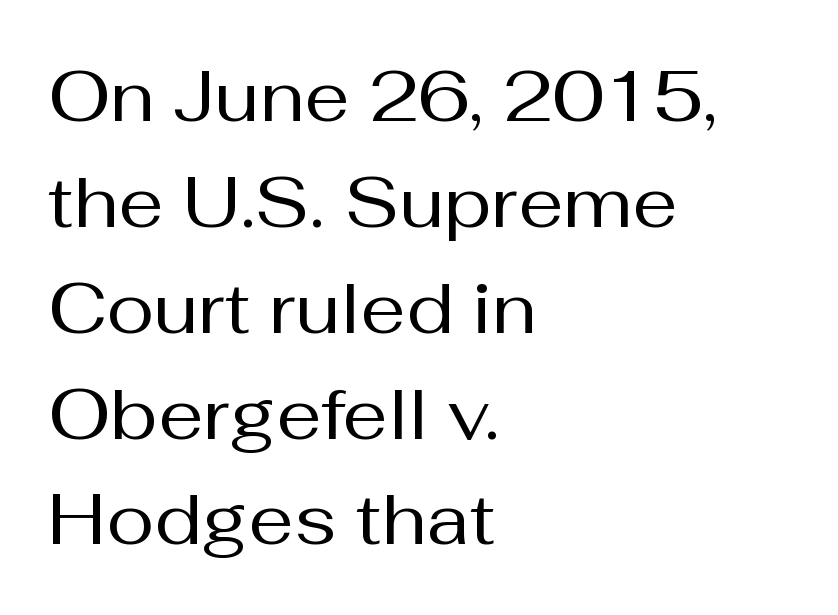
Q: Is the text bold? A: No.
Q: Is the text italic (slanted)? A: No, it is upright.
Q: Is the typeface a serif or a sans-serif typeface? A: Sans-serif.
Q: Is the text underlined? A: No.
Q: How is the paragraph aligned? A: Left-aligned.
Q: Is the spacing between letters normal or unusually wide? A: Normal.
Q: Is the spacing between lines tight, normal or loose? A: Normal.
Q: Width (condensed, normal, or wide)? A: Normal.
Q: Stroke contrast? A: Medium.
Q: x-height? A: Medium.
Q: Monospaced? A: No.
